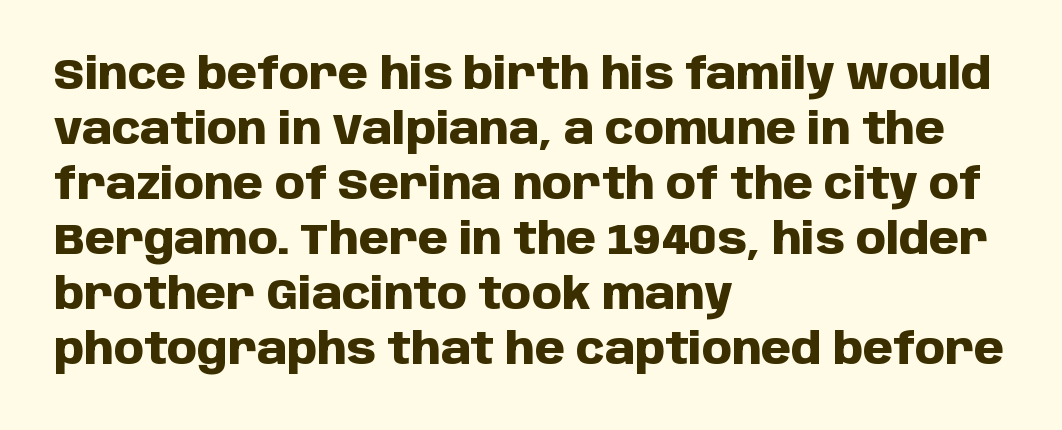
Think of a printed novel: that variable character pitch is what you see here. Beneath every word, the page is bare. Font category for this specimen: sans-serif. Each word holds together tightly as a unit, with standard inter-letter gaps. The glyphs have the mass of a bold cut.
